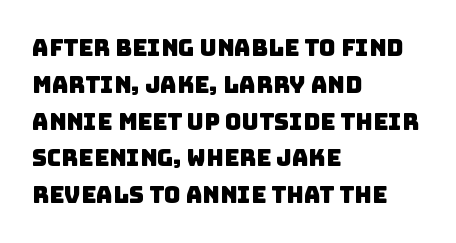
Each line starts at the same left margin while the right side varies. Rule under the text: the space is simply empty. If you measured baseline to baseline, you'd find a middling distance. Honestly, the letter spacing is just normal — you wouldn't notice it.
